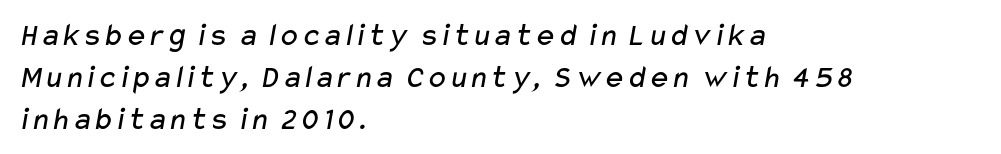
Q: Is the text bold? A: No.
Q: Is the typeface a serif or a sans-serif typeface? A: Sans-serif.
Q: Is the text underlined? A: No.
Q: How is the paragraph aligned? A: Left-aligned.
Q: Is the spacing between letters normal or unusually wide? A: Normal.
Q: Is the spacing between lines tight, normal or loose? A: Normal.
Q: Width (condensed, normal, or wide)? A: Wide.
Q: Stroke contrast? A: Low.
Q: x-height? A: Medium.
Q: Monospaced? A: No.
